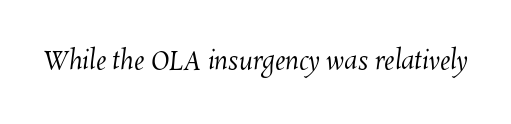
Q: Is the text bold? A: No.
Q: Is the text underlined? A: No.
Q: Is the spacing between letters normal or unusually wide? A: Normal.
